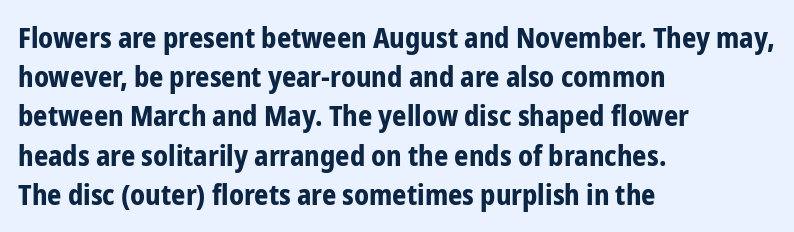
{"serif": "no", "italic": "no", "bold": "yes", "weight": "bold", "width": "condensed", "stroke_contrast": "low", "x_height": "medium", "monospaced": "no", "underline": "no", "align": "left", "line_spacing": "normal", "line_spacing_ratio": 1.4, "letter_spacing": "normal", "letter_spacing_em": 0.0, "glyph_px": 28}
